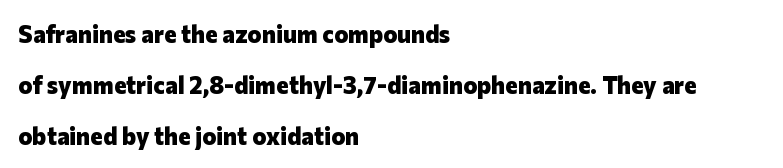
The image shows 24 px bold type, upright; set left-aligned, loose line spacing (2.12x), normal letter spacing, not underlined.
